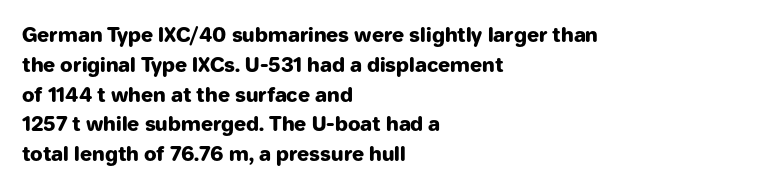
{"italic": "no", "bold": "yes", "underline": "no", "align": "left", "line_spacing": "normal", "line_spacing_ratio": 1.49, "letter_spacing": "normal", "letter_spacing_em": 0.0, "glyph_px": 20}
